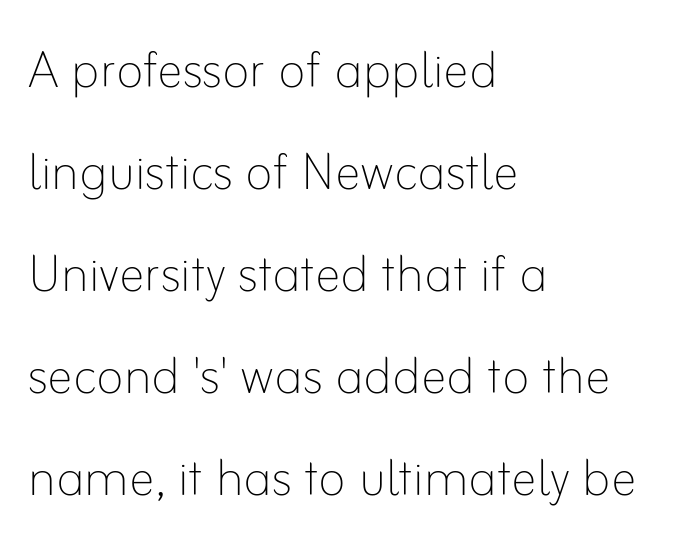
{"italic": "no", "bold": "no", "weight": "thin", "width": "normal", "stroke_contrast": "low", "x_height": "small", "monospaced": "no", "underline": "no", "align": "left", "line_spacing": "normal", "line_spacing_ratio": 1.57, "letter_spacing": "normal", "letter_spacing_em": 0.0, "glyph_px": 65}
